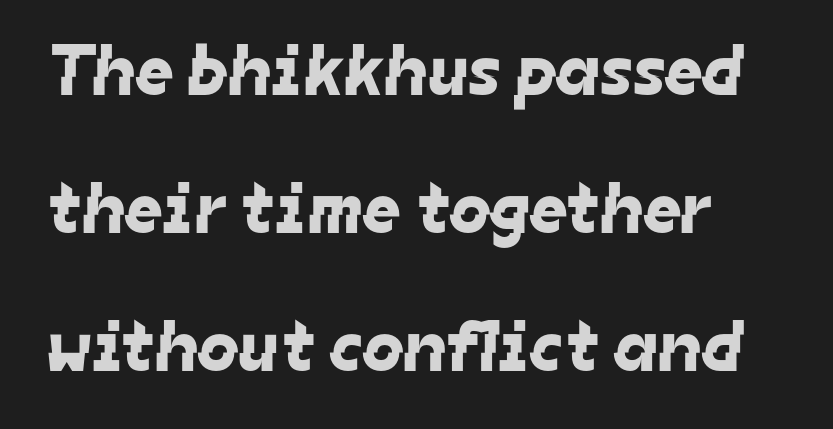
{"serif": "no", "width": "normal", "stroke_contrast": "low", "x_height": "medium", "monospaced": "no", "underline": "no", "align": "left", "line_spacing_ratio": 1.89, "letter_spacing": "normal", "letter_spacing_em": 0.0, "glyph_px": 73}
